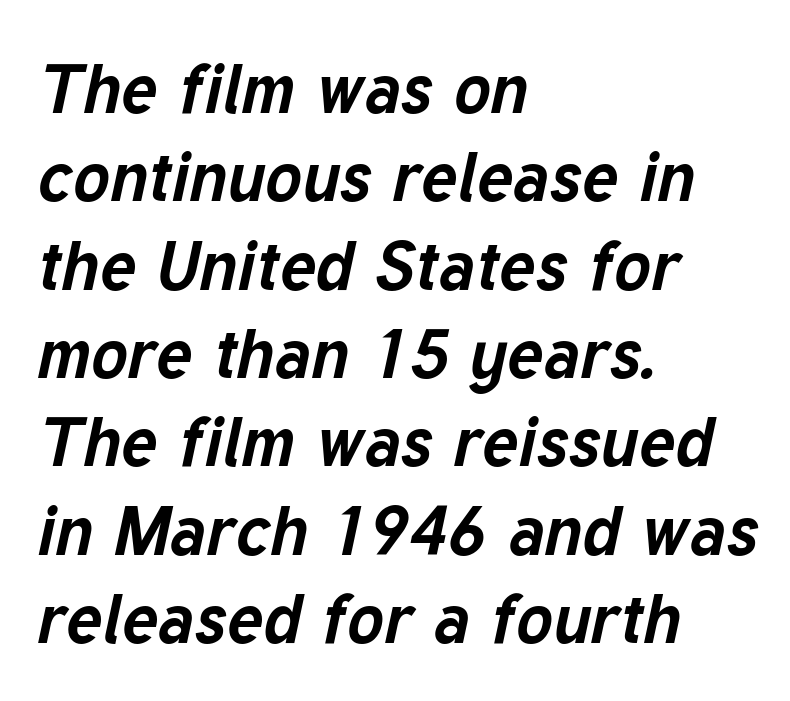
Q: Is the text bold? A: Yes.
Q: Is the text italic (slanted)? A: Yes, it leans right by about 12 degrees.
Q: Is the text underlined? A: No.
Q: How is the paragraph aligned? A: Left-aligned.
Q: Is the spacing between letters normal or unusually wide? A: Normal.
Q: Is the spacing between lines tight, normal or loose? A: Normal.
Q: Width (condensed, normal, or wide)? A: Normal.
Q: Stroke contrast? A: Low.
Q: x-height? A: Medium.
Q: Monospaced? A: No.
